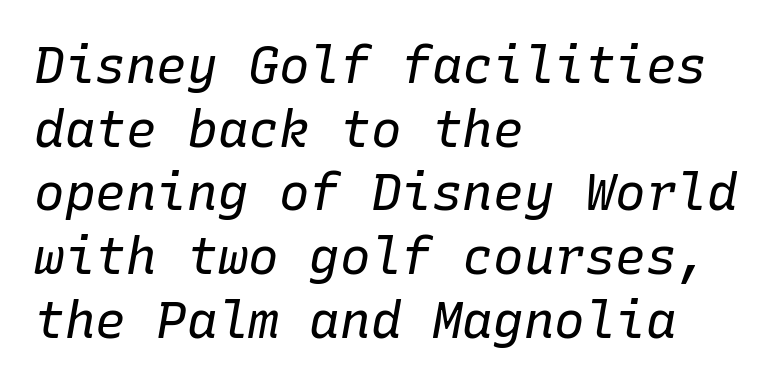
The image shows 51 px regular-weight type, italic (leaning right), monospaced; set left-aligned, normal line spacing (1.25x), normal letter spacing, not underlined; low stroke contrast and a medium x-height.
